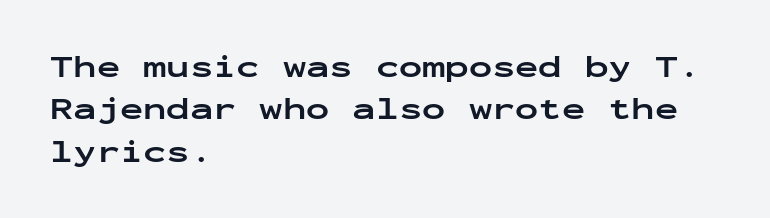
Q: Is the text bold? A: Yes.
Q: Is the text italic (slanted)? A: No, it is upright.
Q: Is the typeface a serif or a sans-serif typeface? A: Sans-serif.
Q: Is the text underlined? A: No.
Q: How is the paragraph aligned? A: Left-aligned.
Q: Is the spacing between letters normal or unusually wide? A: Normal.
Q: Is the spacing between lines tight, normal or loose? A: Normal.
Q: Width (condensed, normal, or wide)? A: Wide.
Q: Stroke contrast? A: Low.
Q: x-height? A: Medium.
Q: Monospaced? A: Yes.
